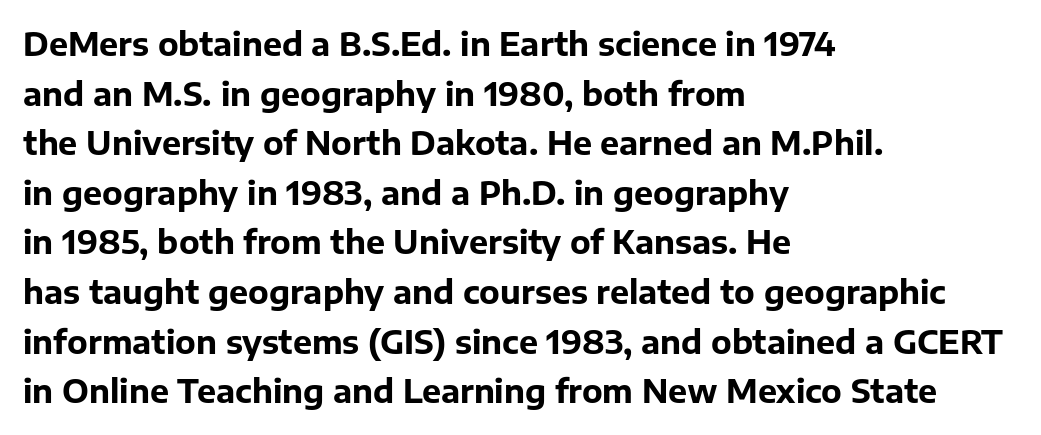
The image shows 32 px bold sans-serif type, upright; set left-aligned, normal line spacing (1.55x), normal letter spacing, not underlined; low stroke contrast and a medium x-height.
